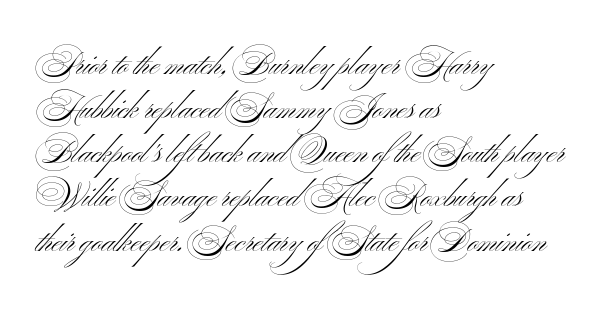
{"serif": "no", "bold": "no", "weight": "light", "width": "wide", "stroke_contrast": "medium", "x_height": "small", "monospaced": "no", "underline": "no", "align": "left", "line_spacing": "normal", "line_spacing_ratio": 1.38, "letter_spacing": "normal", "letter_spacing_em": 0.0, "glyph_px": 32}
